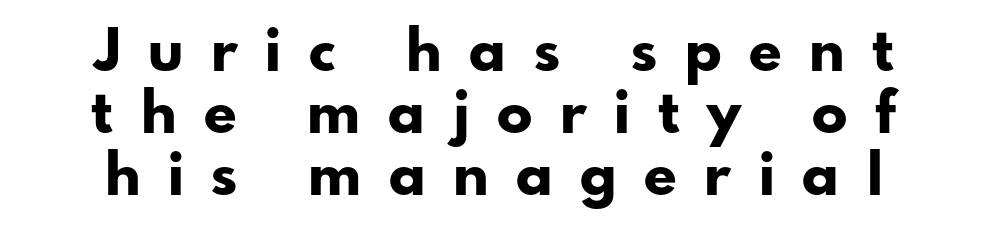
{"serif": "no", "italic": "no", "bold": "yes", "weight": "bold", "width": "normal", "stroke_contrast": "low", "x_height": "small", "monospaced": "no", "underline": "no", "line_spacing": "tight", "line_spacing_ratio": 1.05, "letter_spacing": "wide", "letter_spacing_em": 0.47, "glyph_px": 59}
